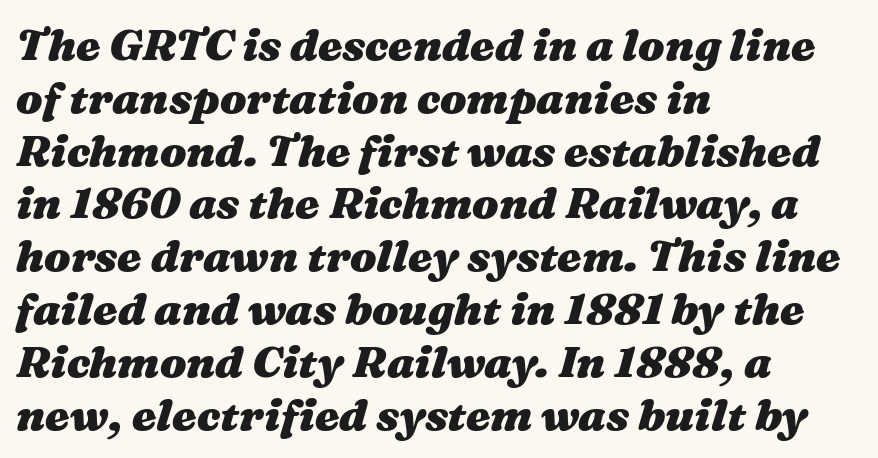
{"italic": "yes", "lean": "right", "slant_degrees": 16, "bold": "yes", "weight": "heavy", "width": "wide", "stroke_contrast": "medium", "x_height": "medium", "monospaced": "no", "underline": "no", "align": "left", "line_spacing_ratio": 1.2, "letter_spacing": "normal", "letter_spacing_em": 0.0, "glyph_px": 44}
